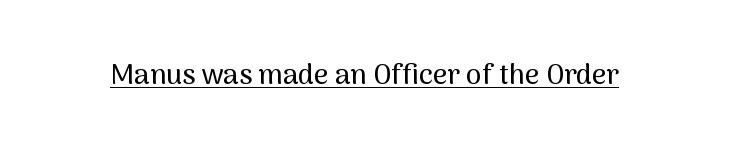
Q: Is the text italic (slanted)? A: No, it is upright.
Q: Is the typeface a serif or a sans-serif typeface? A: Sans-serif.
Q: Is the text underlined? A: Yes.
Q: Is the spacing between letters normal or unusually wide? A: Normal.
Q: Width (condensed, normal, or wide)? A: Normal.
Q: Stroke contrast? A: Medium.
Q: x-height? A: Medium.
Q: Monospaced? A: No.
